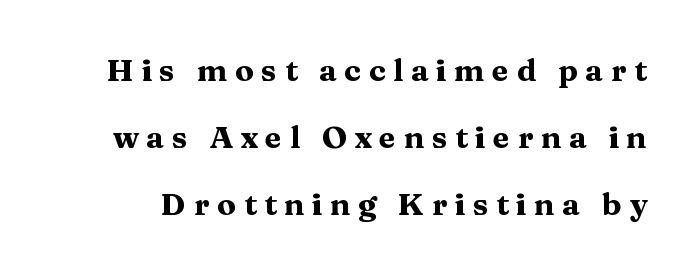
The image shows 31 px heavy, wide serif type, upright; set loose line spacing (2.16x), unusually wide letter spacing (+0.24 em), not underlined; medium stroke contrast and a medium x-height.
